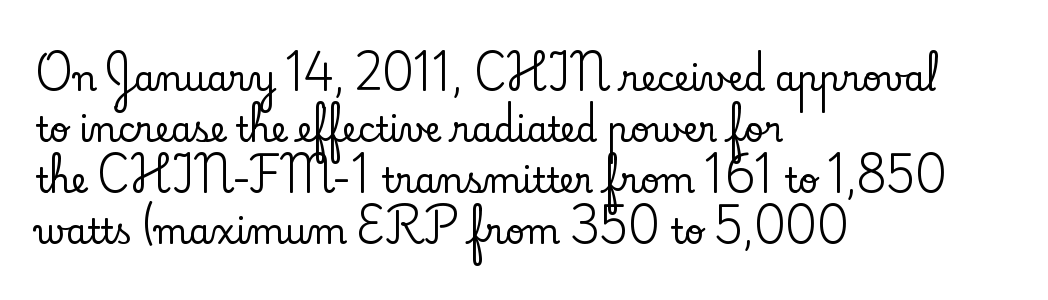
{"serif": "yes", "italic": "no", "width": "normal", "stroke_contrast": "low", "x_height": "small", "monospaced": "no", "underline": "no", "align": "left", "line_spacing": "normal", "line_spacing_ratio": 1.5, "letter_spacing": "normal", "letter_spacing_em": 0.0, "glyph_px": 34}
